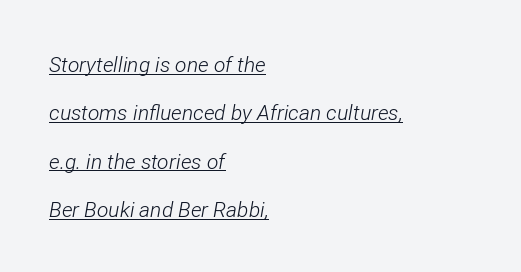
The image shows 21 px text type, italic (leaning right); set left-aligned, loose line spacing (2.3x), normal letter spacing, underlined.
